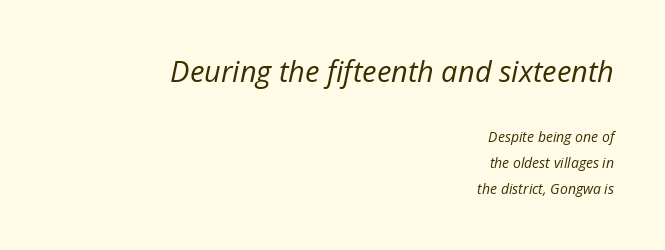
Q: Is the text bold? A: No.
Q: Is the text italic (slanted)? A: Yes, it leans right by about 12 degrees.
Q: Is the text underlined? A: No.
Q: How is the paragraph aligned? A: Right-aligned.
Q: Is the spacing between letters normal or unusually wide? A: Normal.
Q: Which block of text is set in a larger size, the first (top) or the second (bottom)? A: The first (top) one.
Q: Width (condensed, normal, or wide)? A: Normal.
Q: Stroke contrast? A: Low.
Q: x-height? A: Medium.
Q: Monospaced? A: No.
